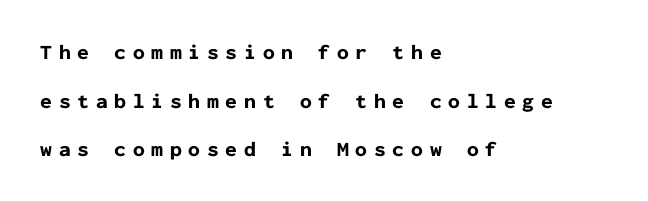
{"italic": "no", "bold": "yes", "underline": "no", "align": "left", "line_spacing": "loose", "line_spacing_ratio": 2.31, "letter_spacing": "wide", "letter_spacing_em": 0.32, "glyph_px": 21}
